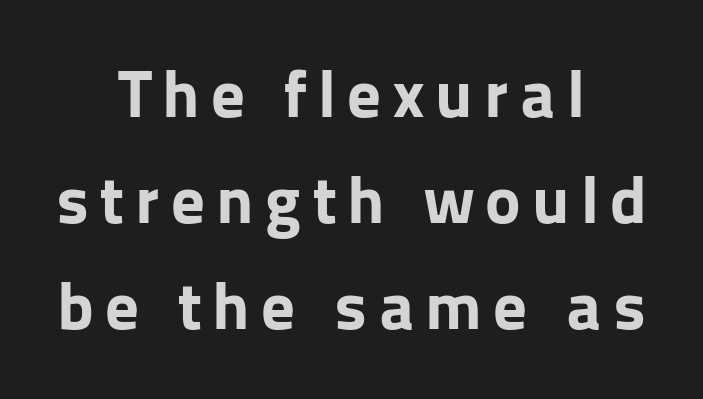
The image shows 67 px bold sans-serif type, upright; set centered, normal line spacing (1.58x), not underlined; low stroke contrast and a medium x-height.
